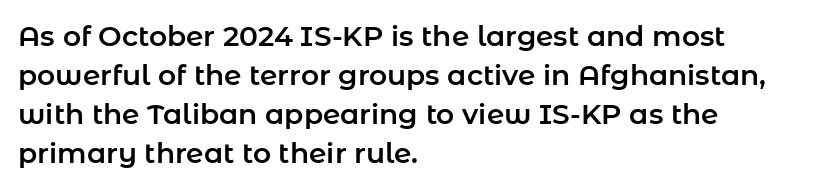
{"serif": "no", "italic": "no", "width": "normal", "stroke_contrast": "low", "x_height": "medium", "monospaced": "no", "underline": "no", "align": "left", "line_spacing": "normal", "line_spacing_ratio": 1.39, "letter_spacing": "normal", "letter_spacing_em": 0.0, "glyph_px": 28}
